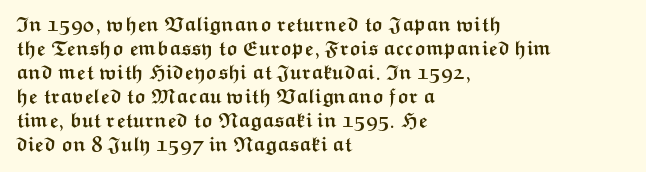
The image shows 20 px bold type, upright; set left-aligned, line spacing 1.2x, normal letter spacing, not underlined.
